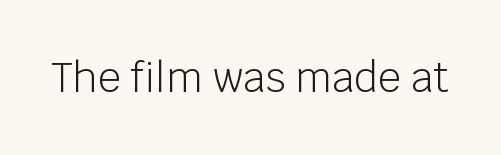
{"serif": "no", "italic": "no", "bold": "no", "weight": "light", "width": "normal", "stroke_contrast": "low", "x_height": "large", "monospaced": "no", "underline": "no", "letter_spacing": "normal", "letter_spacing_em": 0.0, "glyph_px": 40}
